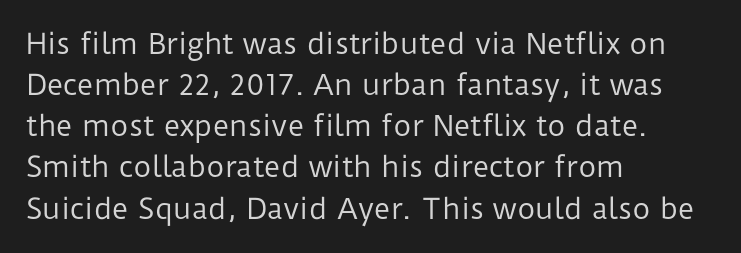
Q: Is the text bold? A: No.
Q: Is the text italic (slanted)? A: No, it is upright.
Q: Is the typeface a serif or a sans-serif typeface? A: Sans-serif.
Q: Is the text underlined? A: No.
Q: How is the paragraph aligned? A: Left-aligned.
Q: Is the spacing between letters normal or unusually wide? A: Normal.
Q: Is the spacing between lines tight, normal or loose? A: Normal.
Q: Width (condensed, normal, or wide)? A: Normal.
Q: Stroke contrast? A: Low.
Q: x-height? A: Medium.
Q: Monospaced? A: No.
